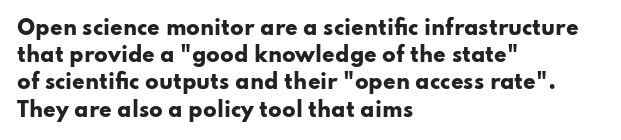
Q: Is the text bold? A: Yes.
Q: Is the text italic (slanted)? A: No, it is upright.
Q: Is the text underlined? A: No.
Q: How is the paragraph aligned? A: Left-aligned.
Q: Is the spacing between letters normal or unusually wide? A: Normal.
Q: Is the spacing between lines tight, normal or loose? A: Normal.
